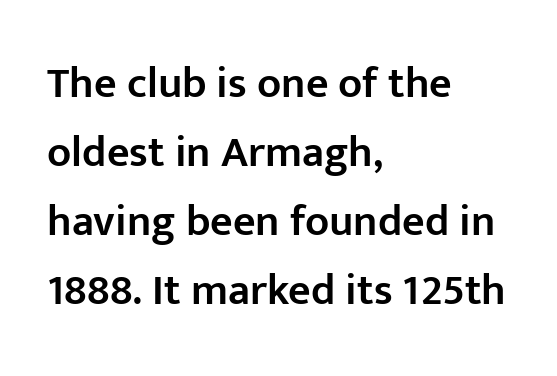
Q: Is the text bold? A: Semi-bold.
Q: Is the text italic (slanted)? A: No, it is upright.
Q: Is the typeface a serif or a sans-serif typeface? A: Sans-serif.
Q: Is the text underlined? A: No.
Q: How is the paragraph aligned? A: Left-aligned.
Q: Is the spacing between letters normal or unusually wide? A: Normal.
Q: Is the spacing between lines tight, normal or loose? A: Normal.
Q: Width (condensed, normal, or wide)? A: Normal.
Q: Stroke contrast? A: Low.
Q: x-height? A: Medium.
Q: Monospaced? A: No.
